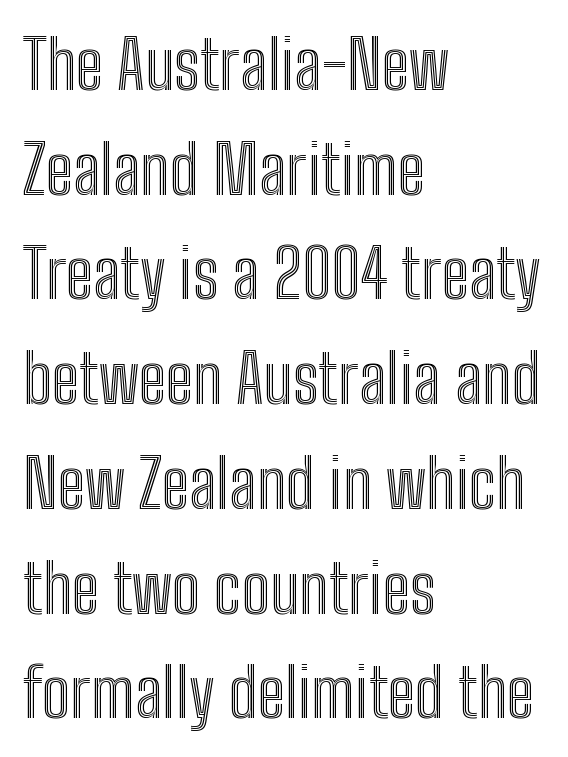
It's the straight-up-and-down kind of type. Leftover space on each line is placed entirely after the last word. Note the varied advance widths — an 'i' is clearly narrower than an 'm'. The area under the type is left untouched.
